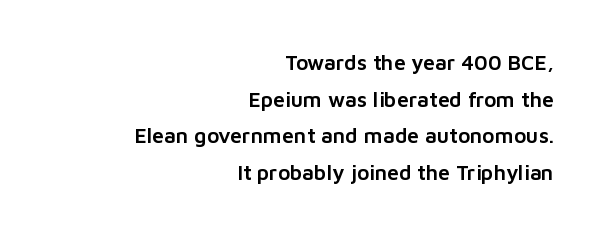
{"italic": "no", "underline": "no", "align": "right", "line_spacing_ratio": 1.74, "letter_spacing": "normal", "letter_spacing_em": 0.0, "glyph_px": 21}
